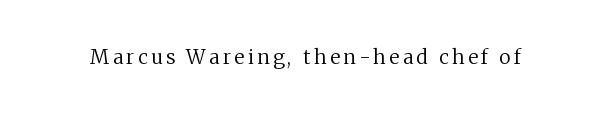
Q: Is the text bold? A: No.
Q: Is the text italic (slanted)? A: No, it is upright.
Q: Is the text underlined? A: No.
